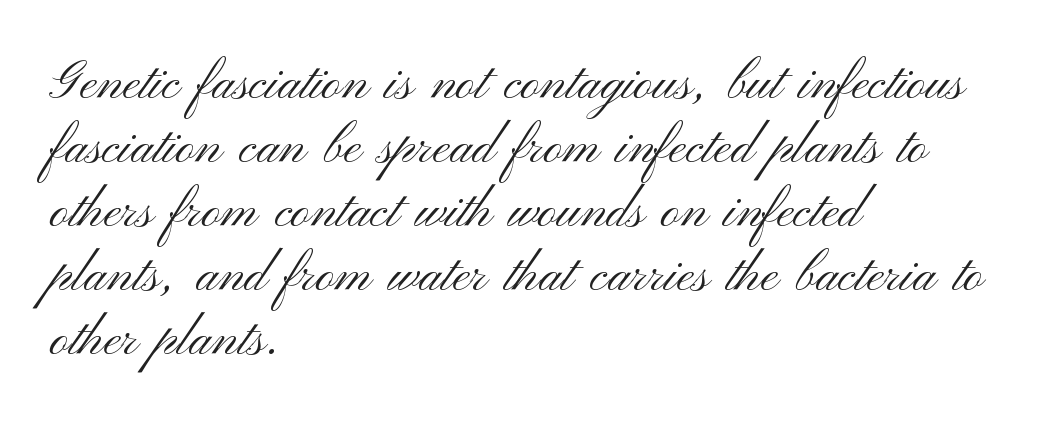
Q: Is the text bold? A: No.
Q: Is the text italic (slanted)? A: Yes.
Q: Is the typeface a serif or a sans-serif typeface? A: Sans-serif.
Q: Is the text underlined? A: No.
Q: How is the paragraph aligned? A: Left-aligned.
Q: Is the spacing between letters normal or unusually wide? A: Normal.
Q: Width (condensed, normal, or wide)? A: Wide.
Q: Stroke contrast? A: Medium.
Q: x-height? A: Small.
Q: Monospaced? A: No.
